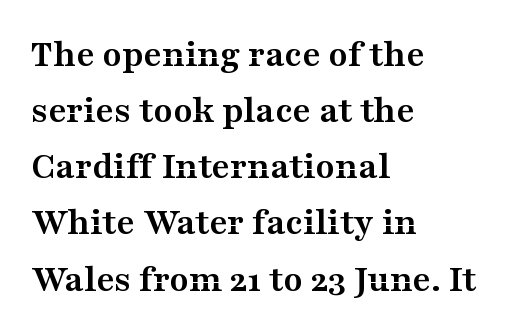
Q: Is the text bold? A: Yes.
Q: Is the text italic (slanted)? A: No, it is upright.
Q: Is the typeface a serif or a sans-serif typeface? A: Serif.
Q: Is the text underlined? A: No.
Q: How is the paragraph aligned? A: Left-aligned.
Q: Is the spacing between letters normal or unusually wide? A: Normal.
Q: Is the spacing between lines tight, normal or loose? A: Normal.
Q: Width (condensed, normal, or wide)? A: Wide.
Q: Stroke contrast? A: Medium.
Q: x-height? A: Medium.
Q: Monospaced? A: No.
